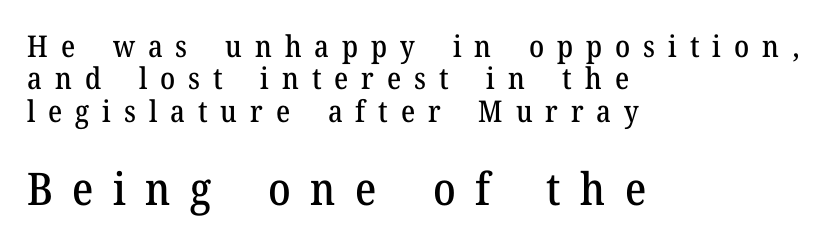
Compare the two chunks: the lower has the greater cap height. The passage shown is typed in a proportional face where columns would drift. The typeface chosen for these lines features serifs. You can tell it's not italic because the verticals are truly vertical. The area under the type is left untouched.
